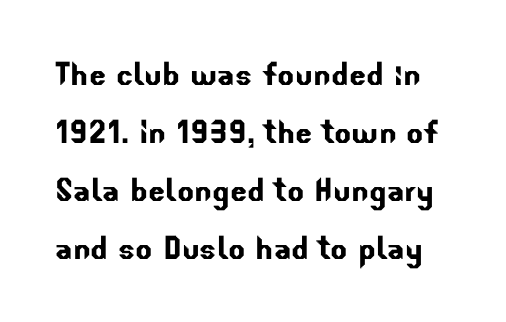
Look at the bottom of the vertical strokes: they stop flat, with no serifs. This sample keeps an unexceptional amount of space between lines. Look at the tracking — it's just the regular setting, nothing added. Check under the words: just untouched page. Character widths vary here, with narrow letters taking less room than wide ones.
